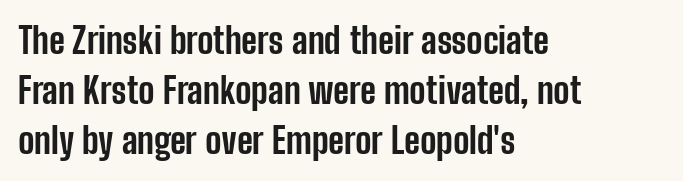
{"serif": "no", "italic": "no", "bold": "yes", "weight": "bold", "width": "condensed", "stroke_contrast": "low", "x_height": "medium", "monospaced": "no", "underline": "no", "align": "left", "line_spacing": "normal", "line_spacing_ratio": 1.39, "letter_spacing": "normal", "letter_spacing_em": 0.0, "glyph_px": 36}
